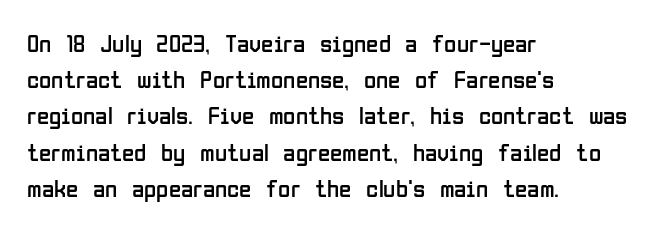
{"italic": "no", "bold": "no", "underline": "no", "align": "left", "line_spacing": "normal", "line_spacing_ratio": 1.45, "letter_spacing": "normal", "letter_spacing_em": 0.0, "glyph_px": 25}
